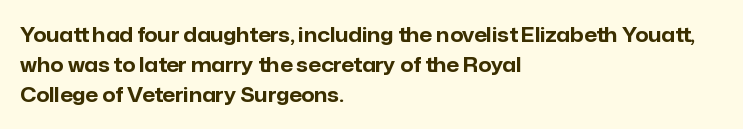
Q: Is the text bold? A: Yes.
Q: Is the text italic (slanted)? A: No, it is upright.
Q: Is the text underlined? A: No.
Q: How is the paragraph aligned? A: Left-aligned.
Q: Is the spacing between letters normal or unusually wide? A: Normal.
Q: Is the spacing between lines tight, normal or loose? A: Normal.
